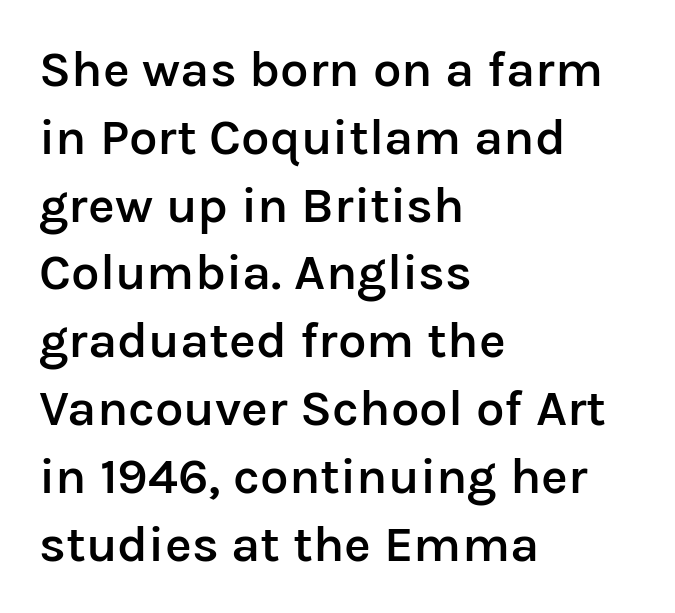
The image shows 51 px semibold sans-serif type, upright; set left-aligned, normal line spacing (1.33x), normal letter spacing, not underlined; low stroke contrast and a medium x-height.
